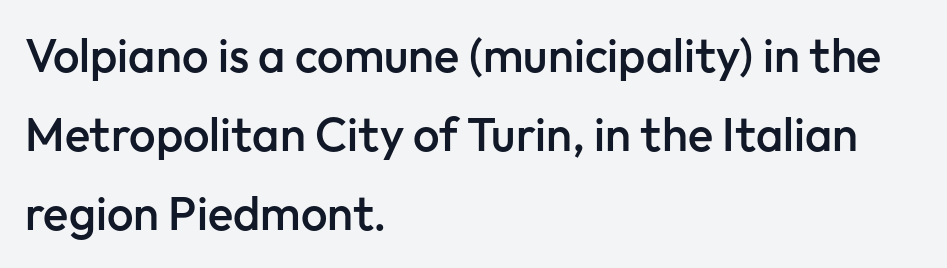
The image shows 47 px semibold sans-serif type, upright; set left-aligned, normal line spacing (1.68x), normal letter spacing, not underlined; low stroke contrast and a medium x-height.
